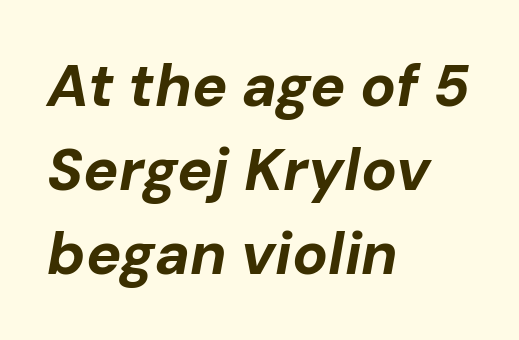
The rag falls on the right side of this text block. The vertical gap from one line to the next is medium. No extra tracking has been applied to these lines. These lines are rendered in a variable-pitch font. Notice how thick the strokes are: this is what a full bold looks like.
